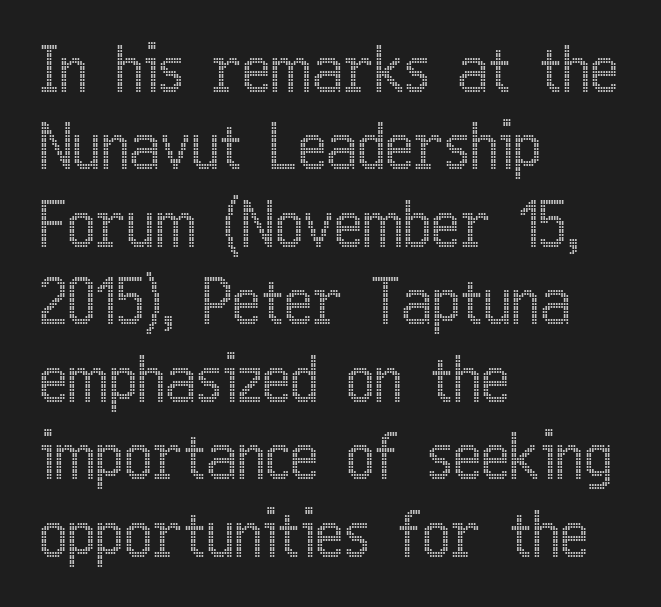
The image shows 61 px condensed type, upright; set left-aligned, normal line spacing (1.27x), normal letter spacing, not underlined; a medium x-height.
